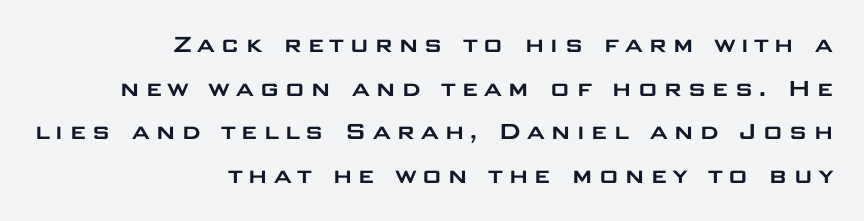
The image shows 28 px wide sans-serif type, upright; set right-aligned, normal line spacing (1.56x), not underlined; low stroke contrast and a large x-height.
